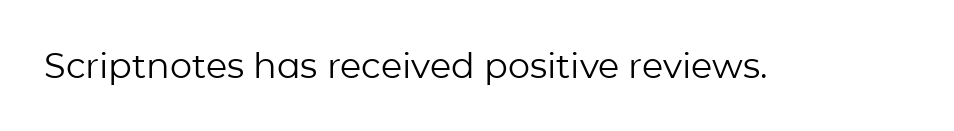
The image shows 35 px regular-weight sans-serif type, upright; set normal letter spacing, not underlined; low stroke contrast and a medium x-height.
